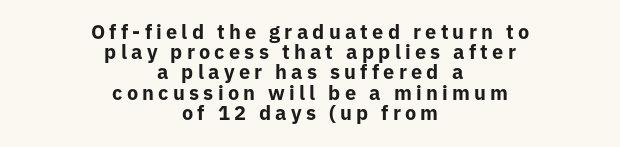
Q: Is the text bold? A: Yes.
Q: Is the text italic (slanted)? A: No, it is upright.
Q: Is the text underlined? A: No.
Q: How is the paragraph aligned? A: Centered.
Q: Is the spacing between letters normal or unusually wide? A: Unusually wide.
Q: Is the spacing between lines tight, normal or loose? A: Tight.
